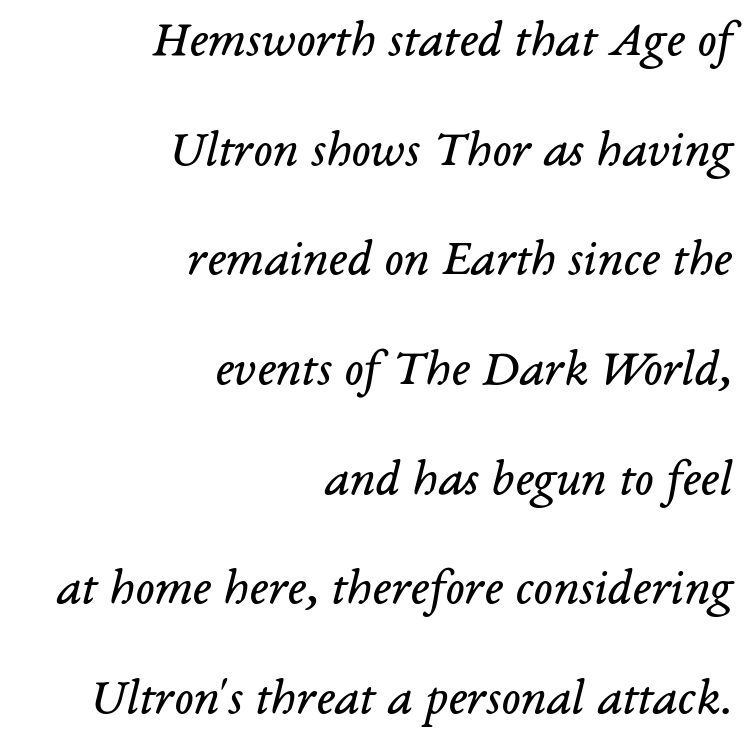
{"serif": "yes", "italic": "yes", "lean": "right", "slant_degrees": 14, "bold": "no", "weight": "regular", "width": "normal", "stroke_contrast": "low", "x_height": "medium", "monospaced": "no", "underline": "no", "align": "right", "line_spacing": "loose", "line_spacing_ratio": 2.15, "letter_spacing": "normal", "letter_spacing_em": 0.0, "glyph_px": 51}
